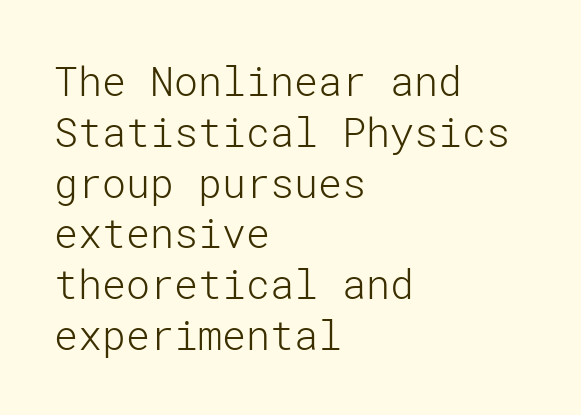
Q: Is the text bold? A: No.
Q: Is the text italic (slanted)? A: No, it is upright.
Q: Is the typeface a serif or a sans-serif typeface? A: Sans-serif.
Q: Is the text underlined? A: No.
Q: How is the paragraph aligned? A: Left-aligned.
Q: Is the spacing between letters normal or unusually wide? A: Normal.
Q: Is the spacing between lines tight, normal or loose? A: Normal.
Q: Width (condensed, normal, or wide)? A: Normal.
Q: Stroke contrast? A: Low.
Q: x-height? A: Medium.
